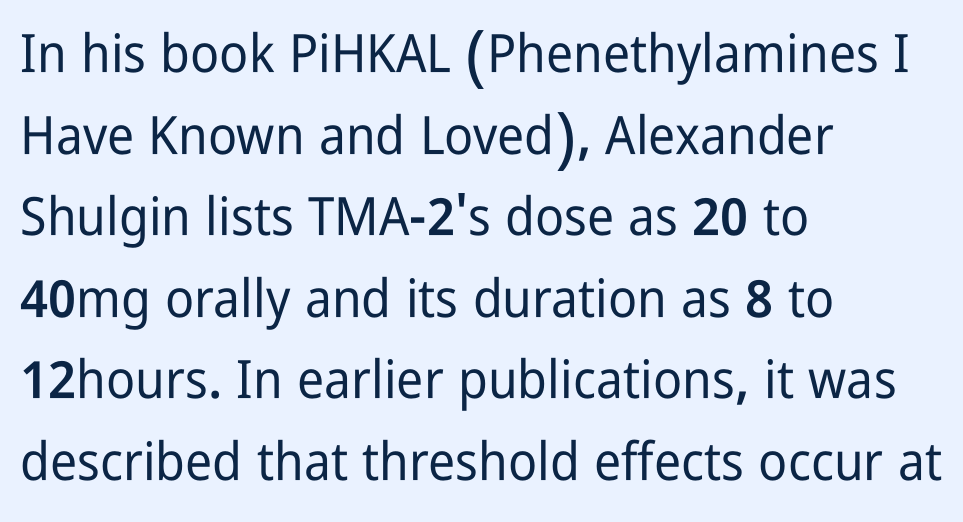
Notice how descenders clear the ascenders below comfortably — that's standard leading. Does the lettering tilt? It doesn't — this is upright. Spacing between characters is what you'd get straight out of the box. Compared with a centered layout, this one pins lines to the left instead.
